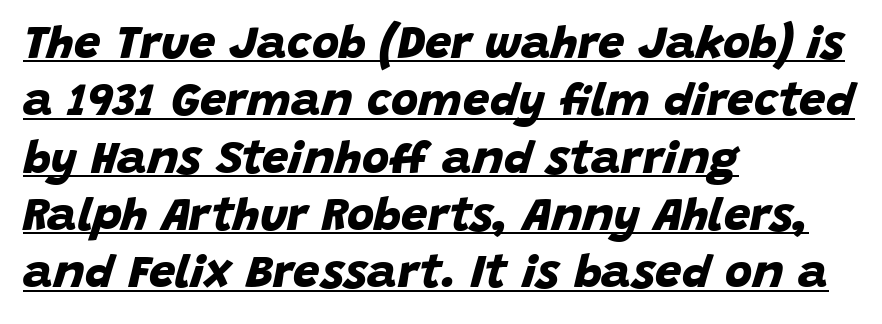
{"serif": "no", "bold": "yes", "weight": "bold", "width": "normal", "stroke_contrast": "low", "x_height": "large", "monospaced": "no", "underline": "yes", "align": "left", "line_spacing_ratio": 1.22, "letter_spacing": "normal", "letter_spacing_em": 0.0, "glyph_px": 47}
